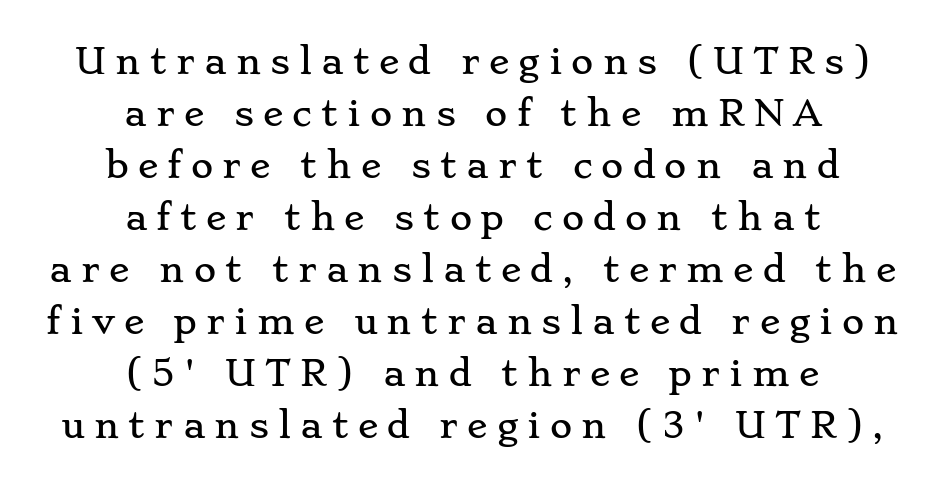
The image shows 34 px wide serif type, upright; set centered, normal line spacing (1.53x), unusually wide letter spacing (+0.27 em), not underlined; low stroke contrast and a small x-height.
